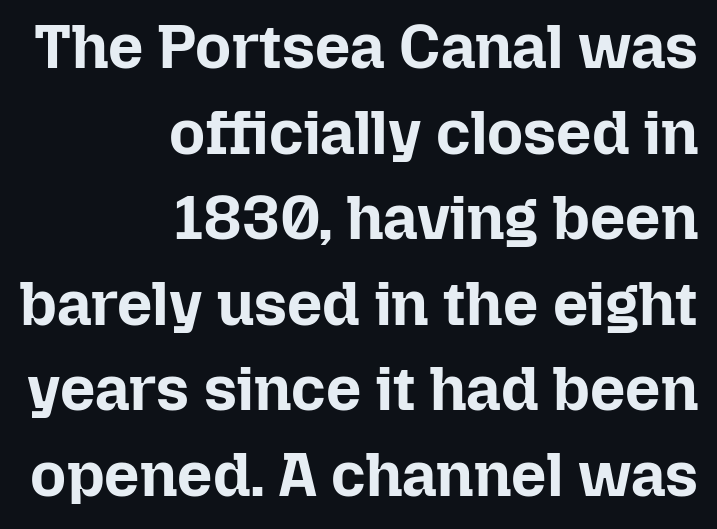
The image shows 62 px bold type, upright; set right-aligned, normal line spacing (1.38x), normal letter spacing, not underlined; low stroke contrast and a medium x-height.
